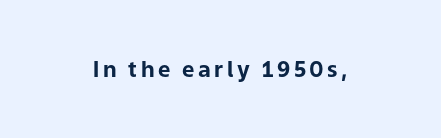
Q: Is the text bold? A: Yes.
Q: Is the text italic (slanted)? A: No, it is upright.
Q: Is the text underlined? A: No.
